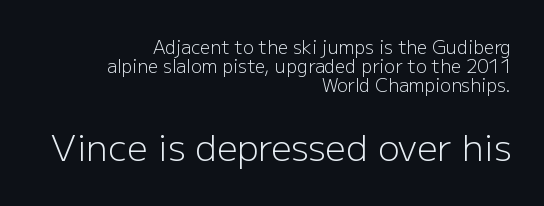
A flush-right, rag-left setting is used for this passage. Ink coverage per letter is moderate at most. Examine the stroke ends and you'll find no serifs. Character widths vary here, with narrow letters taking less room than wide ones. A student would notice the bottom passage is typeset larger than what precedes it. Do the letters lean? They stand straight.
